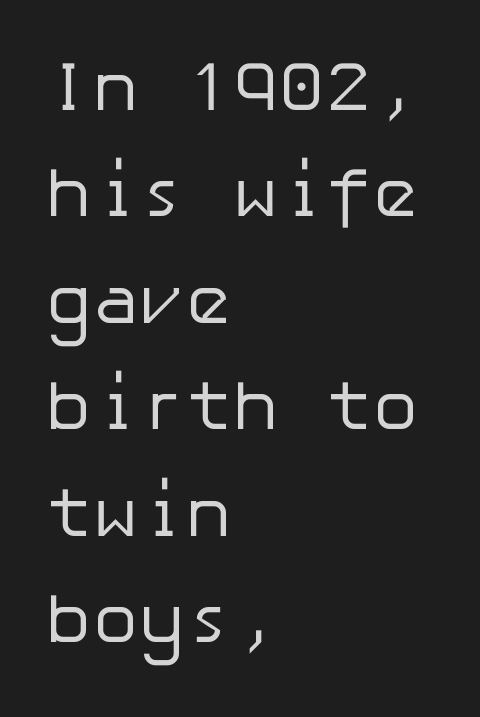
If you drew a line through each stem, it would be perfectly vertical. The line texture is even and compact thanks to regular tracking. The text was rendered using a sans face with plain stroke endings. Leftover space on each line is placed entirely after the last word.
